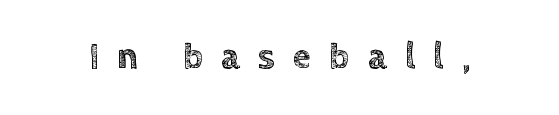
Q: Is the text italic (slanted)? A: No, it is upright.
Q: Is the text underlined? A: No.
Q: Is the spacing between letters normal or unusually wide? A: Unusually wide.
Q: Width (condensed, normal, or wide)? A: Normal.
Q: x-height? A: Large.
Q: Monospaced? A: No.
